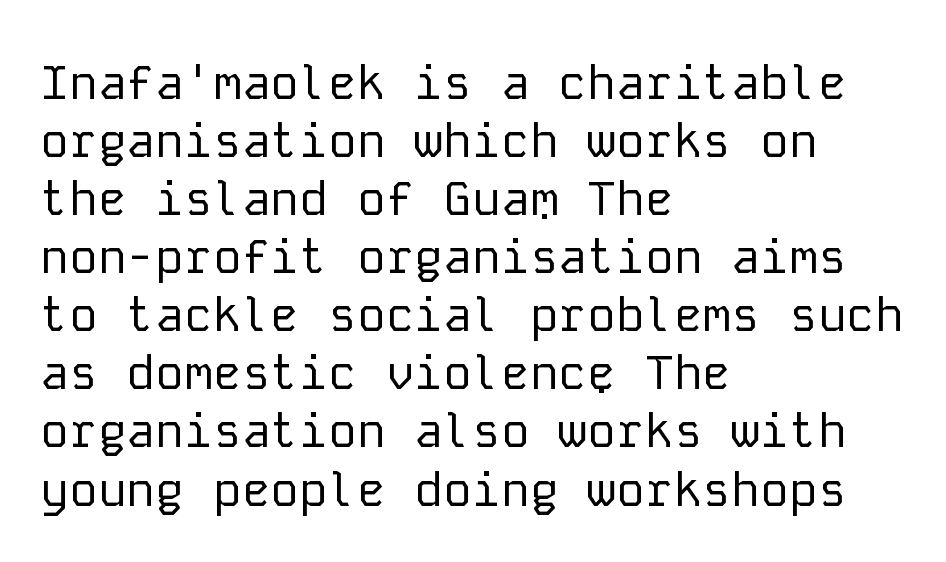
Q: Is the text bold? A: No.
Q: Is the text italic (slanted)? A: No, it is upright.
Q: Is the typeface a serif or a sans-serif typeface? A: Sans-serif.
Q: Is the text underlined? A: No.
Q: How is the paragraph aligned? A: Left-aligned.
Q: Is the spacing between letters normal or unusually wide? A: Normal.
Q: Width (condensed, normal, or wide)? A: Normal.
Q: Stroke contrast? A: Low.
Q: x-height? A: Medium.
Q: Monospaced? A: Yes.
